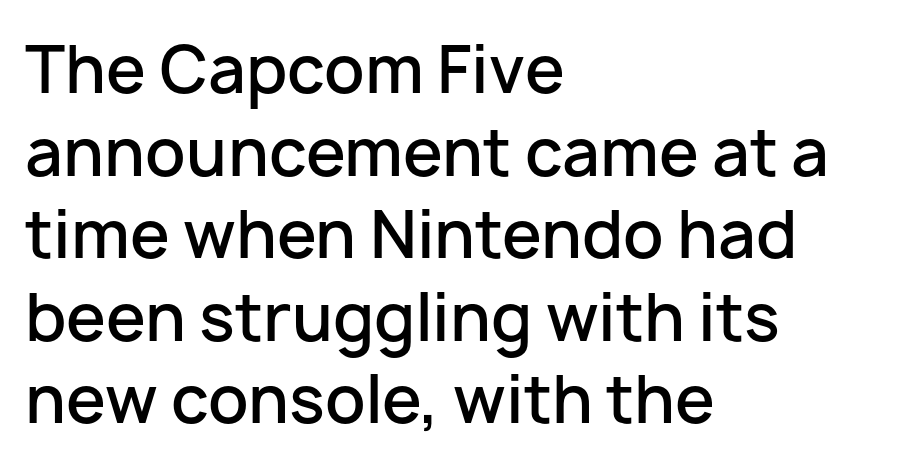
Q: Is the text bold? A: Semi-bold.
Q: Is the text italic (slanted)? A: No, it is upright.
Q: Is the typeface a serif or a sans-serif typeface? A: Sans-serif.
Q: Is the text underlined? A: No.
Q: How is the paragraph aligned? A: Left-aligned.
Q: Is the spacing between letters normal or unusually wide? A: Normal.
Q: Is the spacing between lines tight, normal or loose? A: Normal.
Q: Width (condensed, normal, or wide)? A: Normal.
Q: Stroke contrast? A: Low.
Q: x-height? A: Medium.
Q: Monospaced? A: No.
